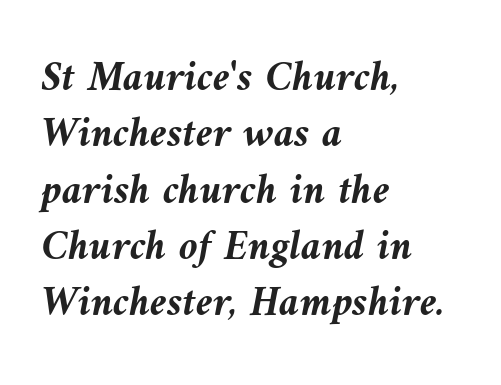
Q: Is the text bold? A: Yes.
Q: Is the text italic (slanted)? A: Yes, it leans left by about 9 degrees.
Q: Is the text underlined? A: No.
Q: How is the paragraph aligned? A: Left-aligned.
Q: Is the spacing between letters normal or unusually wide? A: Normal.
Q: Is the spacing between lines tight, normal or loose? A: Normal.
Q: Width (condensed, normal, or wide)? A: Normal.
Q: Stroke contrast? A: Medium.
Q: x-height? A: Medium.
Q: Monospaced? A: No.
